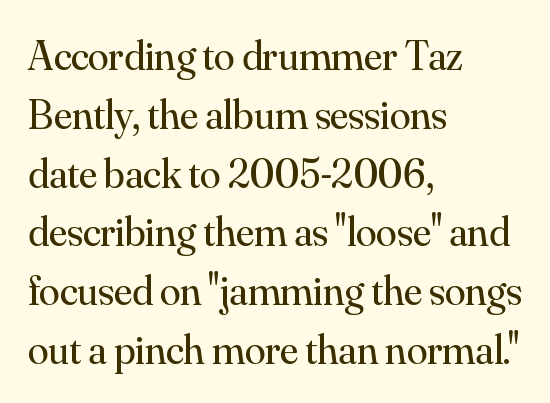
Designer's note — italics off, roman on. Proportional: the letters do not fall into vertical columns. The space between consecutive lines is moderate. A student would call this left alignment; a typographer would say flush left, rag right. No letter is thick-stroked: the sample isn't bold.
